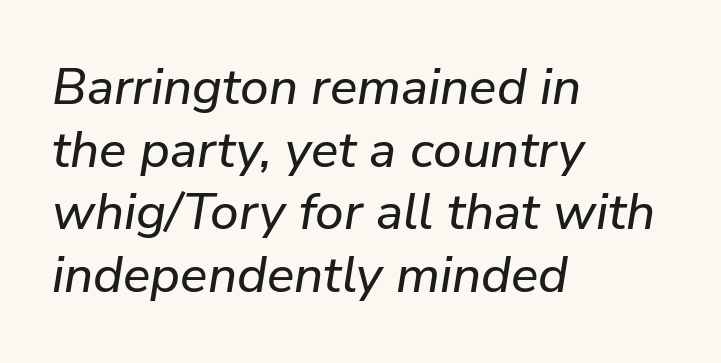
The image shows 51 px text type, italic (leaning right); set left-aligned, line spacing 1.23x, normal letter spacing, not underlined; low stroke contrast and a medium x-height.
